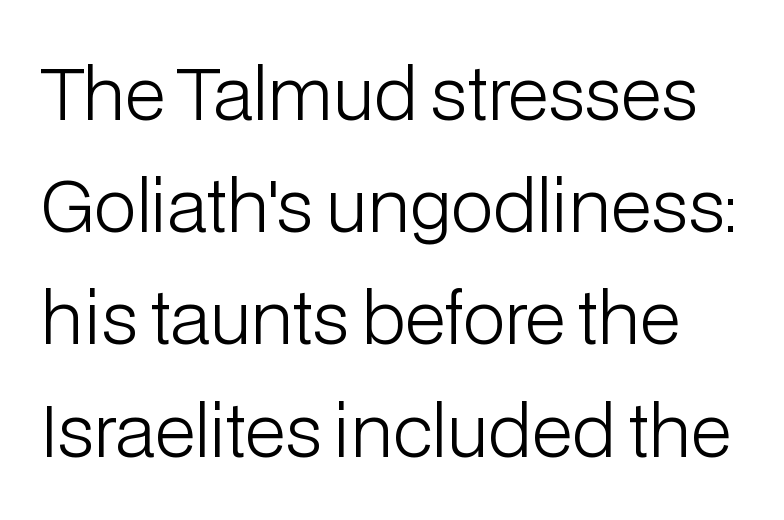
Serif or sans? Sans — the stroke terminals are bare. A light-to-regular cut is what we see here. Nope, not italic — everything's standing straight. Just letters on the line, the space beneath them empty. The face used here is proportionally spaced, like ordinary book or web type. The face used here is rendered with its standard letterfit.
